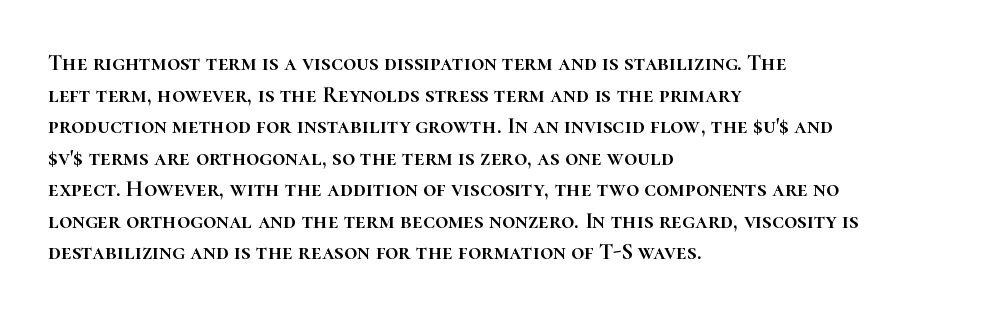
{"italic": "no", "underline": "no", "align": "left", "line_spacing": "normal", "line_spacing_ratio": 1.37, "letter_spacing": "normal", "letter_spacing_em": 0.0, "glyph_px": 23}
